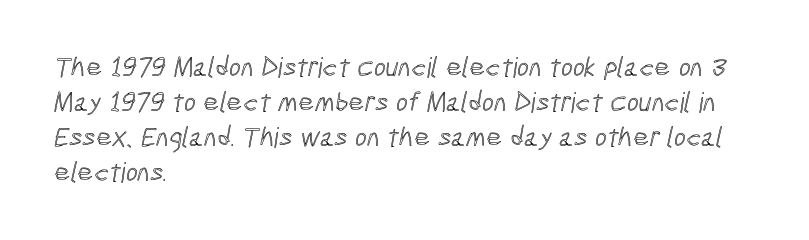
Characters follow at the spacing the type designer built in. Here the designer chose a conventional face with non-uniform glyph widths. Regarding leading, the lines here are spaced in the standard way. These lines stack with their left ends in a neat column. The space directly below the letters is spotless.
